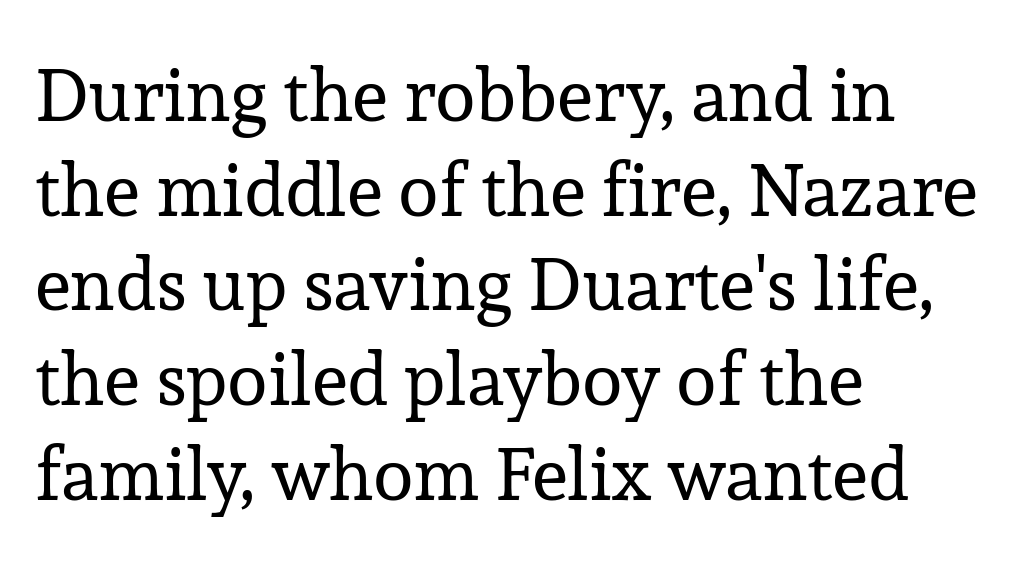
{"serif": "yes", "italic": "no", "bold": "no", "weight": "regular", "width": "normal", "stroke_contrast": "low", "x_height": "medium", "monospaced": "no", "underline": "no", "align": "left", "line_spacing": "normal", "line_spacing_ratio": 1.28, "letter_spacing": "normal", "letter_spacing_em": 0.0, "glyph_px": 74}
